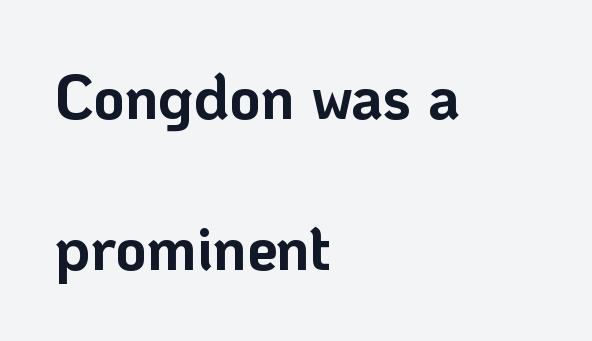
Chunky letters — that's bold for sure. Notice how the passage keeps a crisp vertical edge on the left only. This sample trades compactness for vertical openness between lines. The passage shown is not underscored anywhere. You could not count columns in this text — the font is proportionally spaced. Standard letterfit; no display-style spreading of the glyphs.
